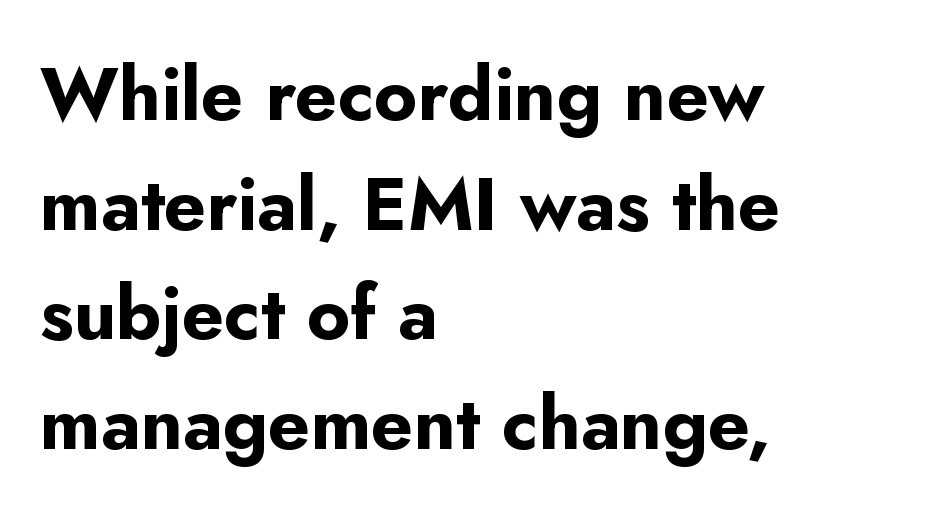
{"serif": "no", "italic": "no", "bold": "yes", "weight": "bold", "width": "normal", "stroke_contrast": "low", "x_height": "small", "monospaced": "no", "underline": "no", "align": "left", "line_spacing": "normal", "line_spacing_ratio": 1.48, "letter_spacing": "normal", "letter_spacing_em": 0.0, "glyph_px": 74}
